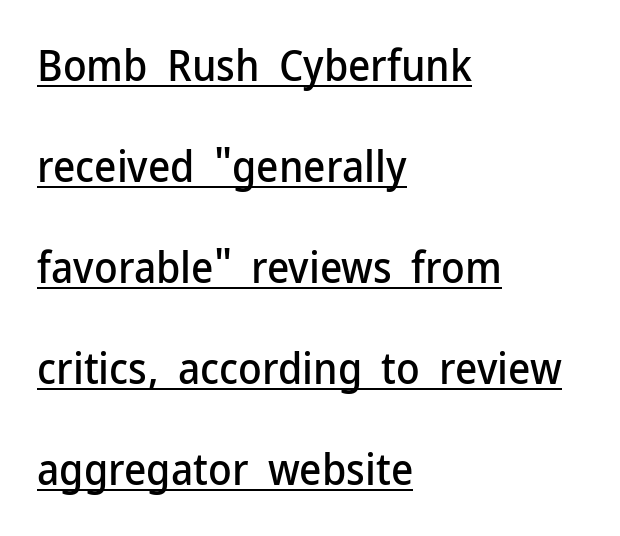
The image shows 43 px sans-serif type, upright; set left-aligned, loose line spacing (2.35x), normal letter spacing, underlined; low stroke contrast and a medium x-height.
